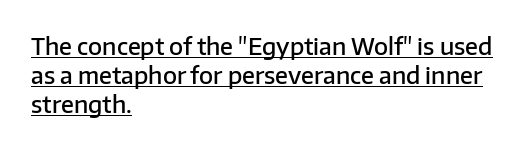
What's the leading like? Ordinary, nothing unusual. A baseline rule has been typeset under these characters. Firm but not heavy-handed strokes: this text is semibold. The specimen reads as upright at a glance. Students, note that the glyphs here touch the page at normal intervals.
